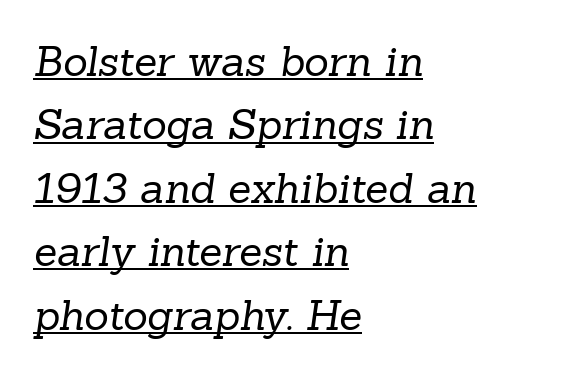
{"serif": "yes", "bold": "no", "weight": "regular", "width": "normal", "stroke_contrast": "low", "x_height": "medium", "monospaced": "no", "underline": "yes", "align": "left", "line_spacing": "normal", "line_spacing_ratio": 1.51, "letter_spacing": "normal", "letter_spacing_em": 0.0, "glyph_px": 42}
